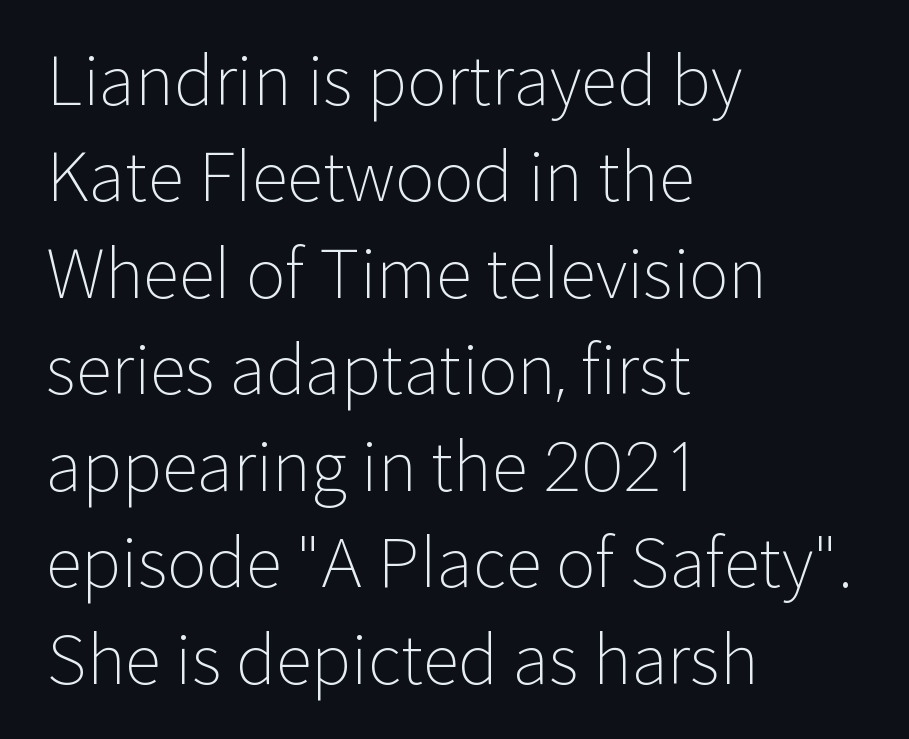
{"serif": "no", "italic": "no", "bold": "no", "weight": "light", "width": "normal", "stroke_contrast": "low", "x_height": "medium", "monospaced": "no", "underline": "no", "align": "left", "line_spacing": "normal", "line_spacing_ratio": 1.44, "letter_spacing": "normal", "letter_spacing_em": 0.0, "glyph_px": 67}
